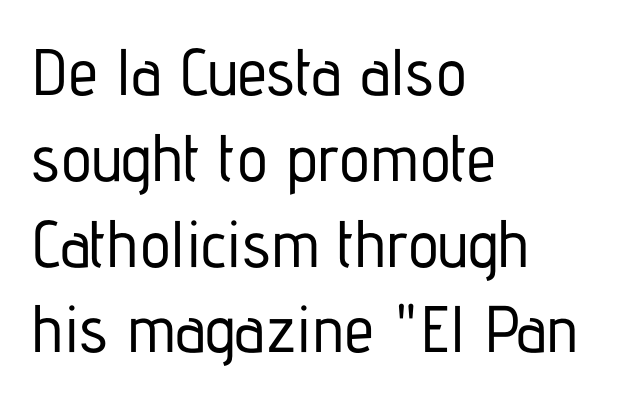
The image shows 66 px condensed sans-serif type, upright; set left-aligned, normal line spacing (1.3x), normal letter spacing, not underlined; low stroke contrast and a medium x-height.
